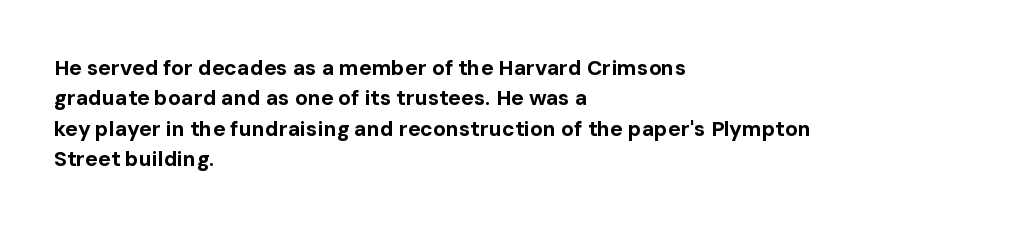
{"italic": "no", "bold": "yes", "underline": "no", "align": "left", "line_spacing": "normal", "line_spacing_ratio": 1.45, "letter_spacing": "normal", "letter_spacing_em": 0.0, "glyph_px": 21}
